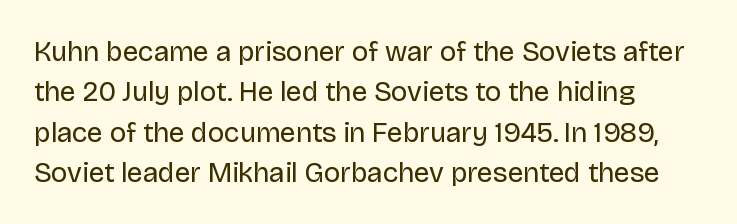
These lines were composed using upright roman letters. Does the type have serifs? No, each stem ends abruptly. Is the type heavy? It reads as light-to-regular instead. Each letter keeps its own natural width here, so spacing adapts to shape. In terms of leading, this rendering sits right in the middle.
